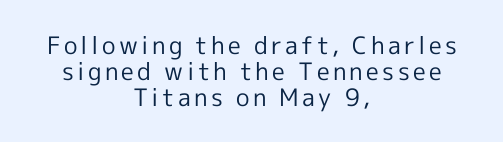
The image shows 24 px text type, upright; set centered, tight line spacing (1.08x), not underlined.
